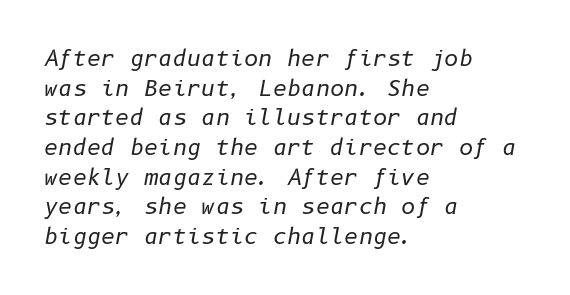
Q: Is the text bold? A: No.
Q: Is the text italic (slanted)? A: Yes, it leans right by about 10 degrees.
Q: Is the text underlined? A: No.
Q: How is the paragraph aligned? A: Left-aligned.
Q: Is the spacing between letters normal or unusually wide? A: Normal.
Q: Is the spacing between lines tight, normal or loose? A: Normal.
